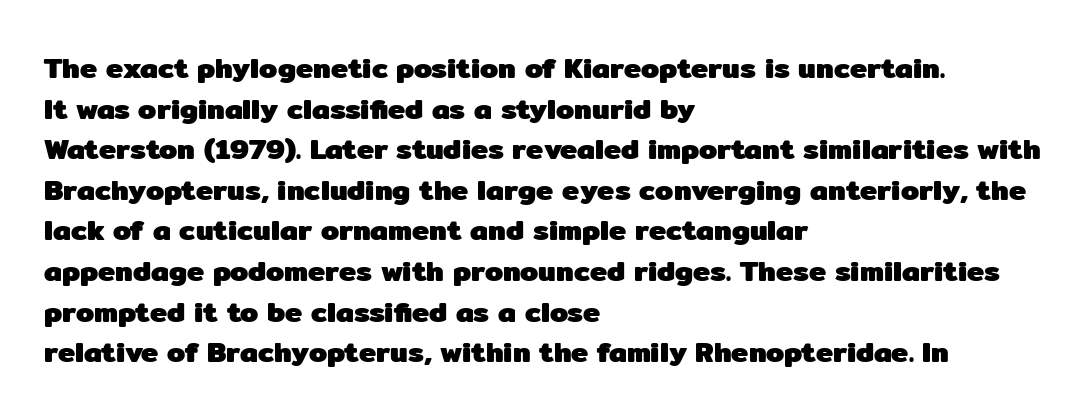
Compared with an ordinary text face, these strokes are far heavier — a full bold. Unlike a traditional serif, this face leaves its strokes unadorned. Each letter keeps its own natural width here, so spacing adapts to shape. These lines were composed using upright roman letters. The line texture is even and compact thanks to regular tracking.
